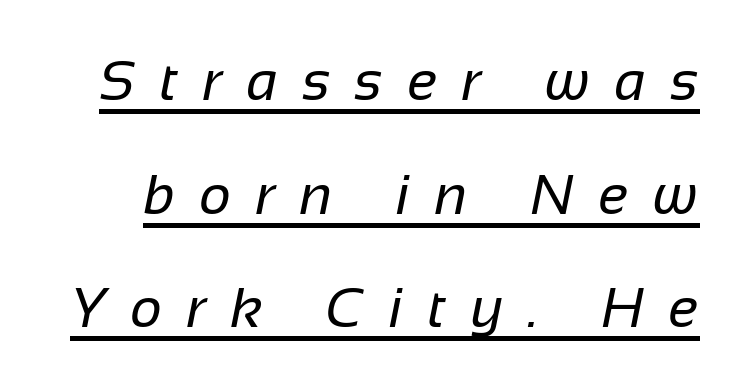
The image shows 56 px regular-weight sans-serif type; set loose line spacing (2.03x), unusually wide letter spacing (+0.44 em), underlined; low stroke contrast and a medium x-height.
